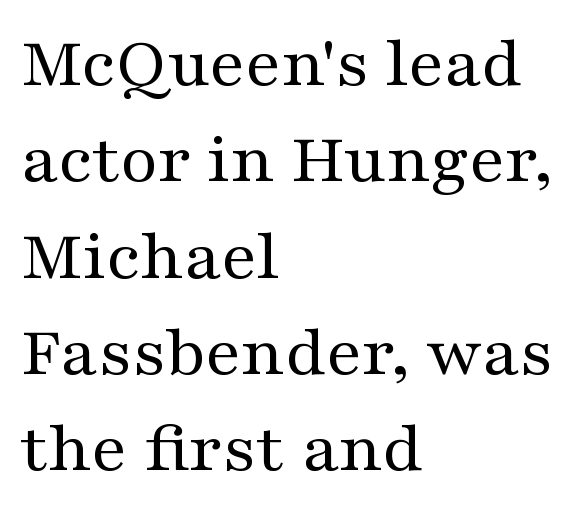
The image shows 73 px regular-weight, wide serif type, upright; set left-aligned, normal line spacing (1.32x), normal letter spacing, not underlined; medium stroke contrast and a medium x-height.
